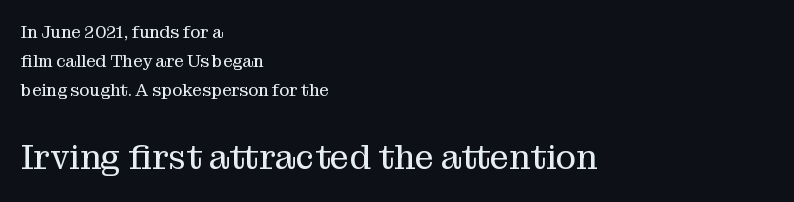
{"serif": "yes", "italic": "no", "bold": "no", "weight": "regular", "width": "normal", "stroke_contrast": "medium", "x_height": "medium", "monospaced": "no", "underline": "no", "align": "left", "line_spacing_ratio": 1.71, "letter_spacing": "normal", "letter_spacing_em": 0.0, "larger_block": "second", "size_ratio": 2.0, "glyph_px": 34}
